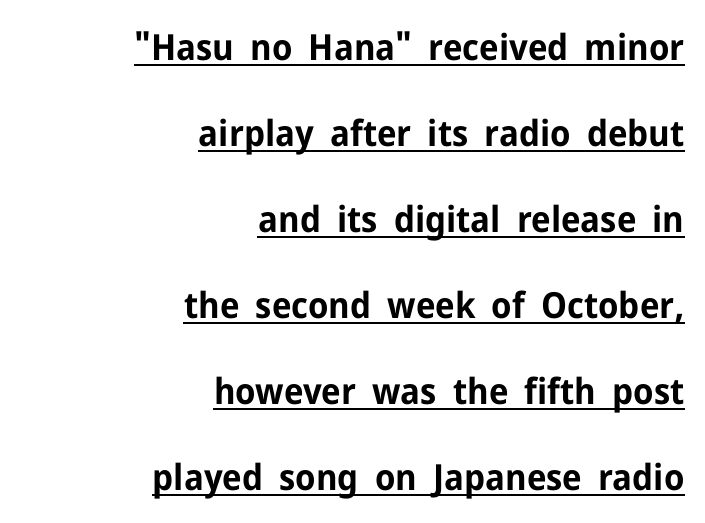
The image shows 36 px bold sans-serif type, upright; set right-aligned, loose line spacing (2.39x), normal letter spacing, underlined; low stroke contrast and a medium x-height.
